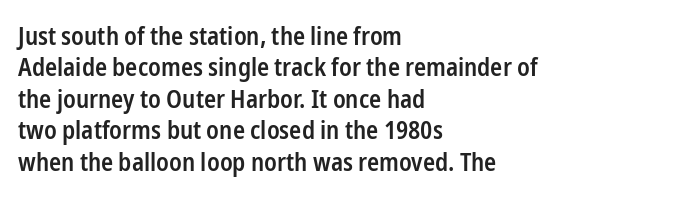
{"italic": "no", "bold": "semi", "underline": "no", "align": "left", "line_spacing": "normal", "line_spacing_ratio": 1.26, "letter_spacing": "normal", "letter_spacing_em": 0.0, "glyph_px": 25}
